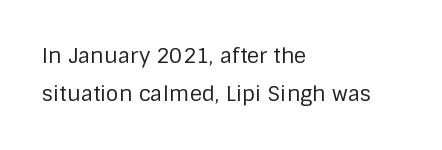
Q: Is the text bold? A: No.
Q: Is the text italic (slanted)? A: No, it is upright.
Q: Is the text underlined? A: No.
Q: How is the paragraph aligned? A: Left-aligned.
Q: Is the spacing between letters normal or unusually wide? A: Normal.
